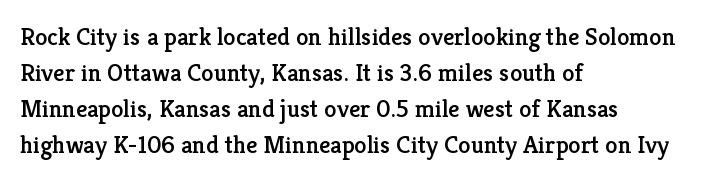
{"italic": "no", "underline": "no", "align": "left", "line_spacing": "normal", "line_spacing_ratio": 1.44, "letter_spacing": "normal", "letter_spacing_em": 0.0, "glyph_px": 25}
